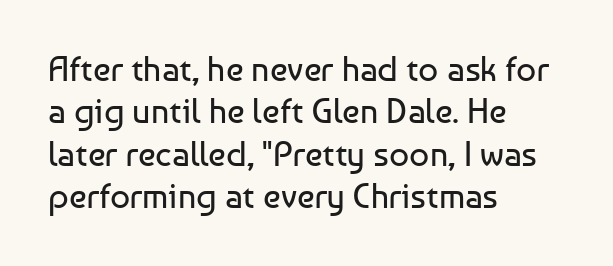
Q: Is the text bold? A: No.
Q: Is the text italic (slanted)? A: No, it is upright.
Q: Is the typeface a serif or a sans-serif typeface? A: Sans-serif.
Q: Is the text underlined? A: No.
Q: How is the paragraph aligned? A: Left-aligned.
Q: Is the spacing between letters normal or unusually wide? A: Normal.
Q: Width (condensed, normal, or wide)? A: Normal.
Q: Stroke contrast? A: Low.
Q: x-height? A: Medium.
Q: Monospaced? A: No.
